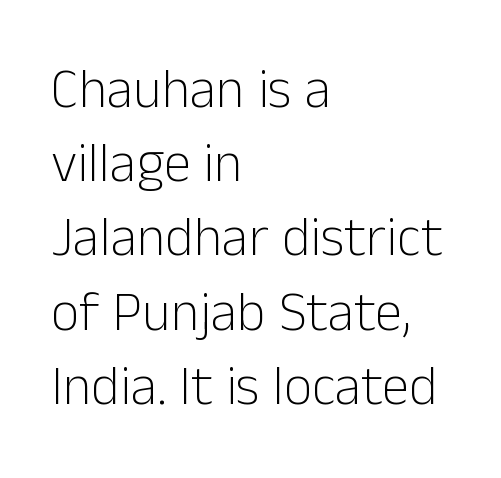
{"serif": "no", "italic": "no", "bold": "no", "weight": "light", "width": "normal", "stroke_contrast": "low", "x_height": "medium", "monospaced": "no", "underline": "no", "align": "left", "line_spacing": "normal", "line_spacing_ratio": 1.35, "letter_spacing": "normal", "letter_spacing_em": 0.0, "glyph_px": 55}
